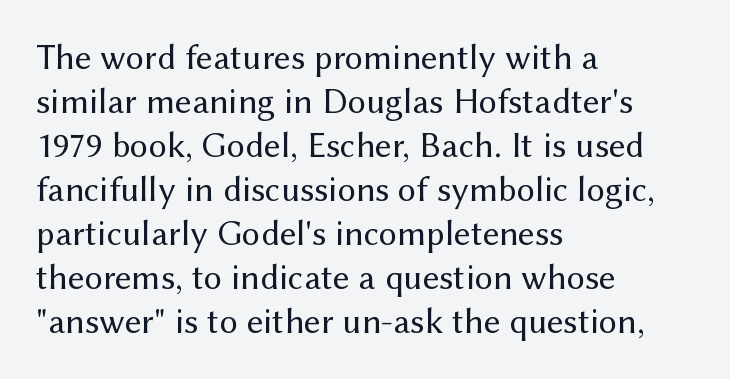
{"serif": "no", "italic": "no", "bold": "no", "weight": "regular", "width": "normal", "stroke_contrast": "medium", "x_height": "medium", "monospaced": "no", "underline": "no", "align": "left", "line_spacing_ratio": 1.22, "letter_spacing": "normal", "letter_spacing_em": 0.0, "glyph_px": 36}
